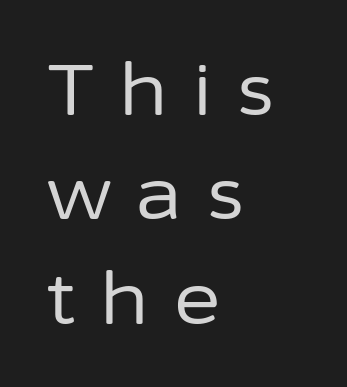
The image shows 72 px regular-weight sans-serif type, upright; set left-aligned, normal line spacing (1.45x), unusually wide letter spacing (+0.33 em), not underlined; low stroke contrast and a medium x-height.
